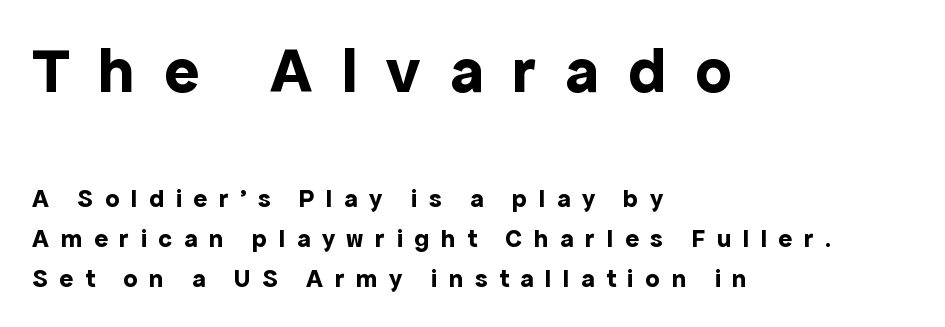
{"serif": "no", "italic": "no", "bold": "yes", "weight": "bold", "width": "normal", "x_height": "medium", "monospaced": "no", "underline": "no", "align": "left", "line_spacing": "normal", "line_spacing_ratio": 1.53, "letter_spacing": "wide", "letter_spacing_em": 0.45, "larger_block": "first", "size_ratio": 2.5, "glyph_px": 65}
